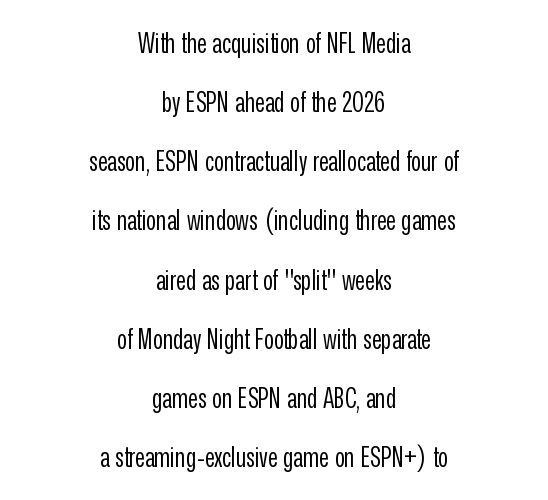
Q: Is the text bold? A: No.
Q: Is the text italic (slanted)? A: No, it is upright.
Q: Is the text underlined? A: No.
Q: How is the paragraph aligned? A: Centered.
Q: Is the spacing between letters normal or unusually wide? A: Normal.
Q: Is the spacing between lines tight, normal or loose? A: Loose.
